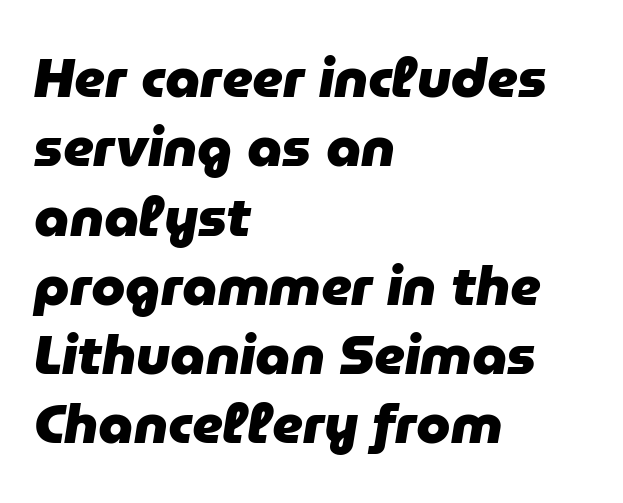
The image shows 55 px heavy type, italic (leaning right); set left-aligned, normal line spacing (1.26x), normal letter spacing, not underlined; low stroke contrast and a medium x-height.
